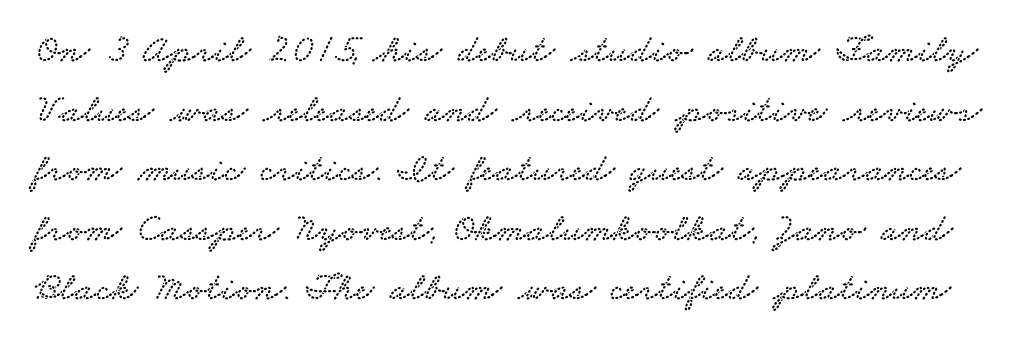
Q: Is the text underlined? A: No.
Q: Is the spacing between letters normal or unusually wide? A: Normal.
Q: Is the spacing between lines tight, normal or loose? A: Normal.
Q: Width (condensed, normal, or wide)? A: Wide.
Q: Stroke contrast? A: Low.
Q: x-height? A: Small.
Q: Monospaced? A: No.
